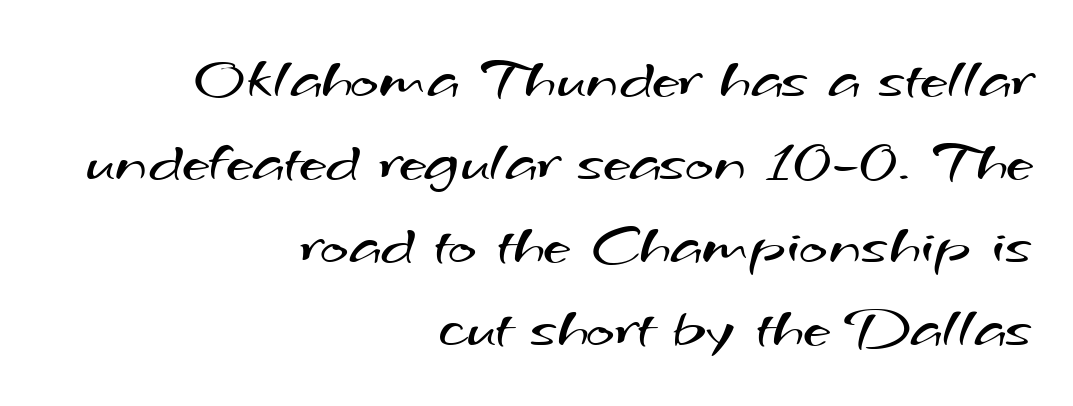
{"serif": "no", "bold": "no", "weight": "regular", "width": "wide", "stroke_contrast": "medium", "x_height": "small", "monospaced": "no", "underline": "no", "align": "right", "line_spacing": "normal", "line_spacing_ratio": 1.36, "letter_spacing": "normal", "letter_spacing_em": 0.0, "glyph_px": 61}
